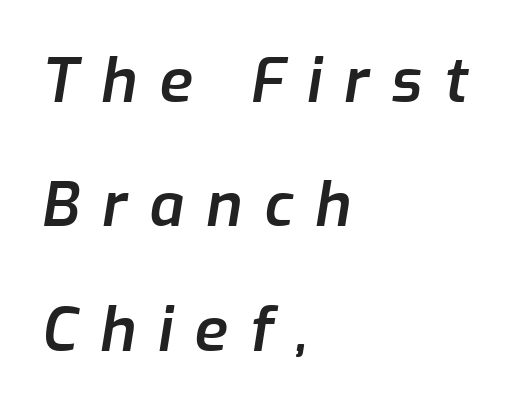
{"italic": "yes", "lean": "right", "slant_degrees": 9, "bold": "semi", "weight": "semibold", "width": "normal", "stroke_contrast": "low", "x_height": "medium", "monospaced": "no", "underline": "no", "align": "left", "line_spacing": "loose", "line_spacing_ratio": 2.04, "letter_spacing": "wide", "letter_spacing_em": 0.36, "glyph_px": 61}
